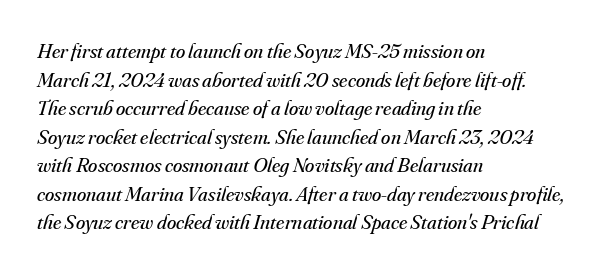
{"italic": "yes", "lean": "right", "slant_degrees": 16, "bold": "no", "underline": "no", "align": "left", "line_spacing": "normal", "line_spacing_ratio": 1.36, "letter_spacing": "normal", "letter_spacing_em": 0.0, "glyph_px": 21}
